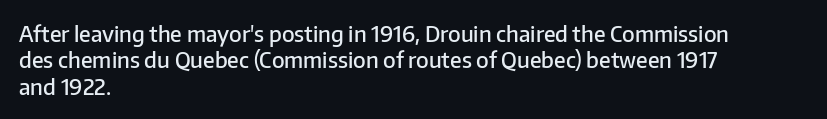
In terms of posture, this sample is upright. Does the copy run flush right? No — it runs flush left. Each word holds together tightly as a unit, with standard inter-letter gaps. Just letters on the line, the space beneath them empty. On the weight axis this lands at semibold, roughly 600.
